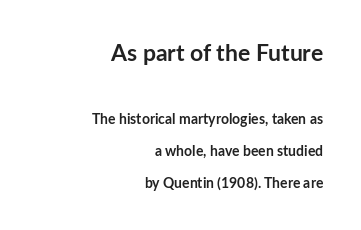
Q: Is the text bold? A: Yes.
Q: Is the text italic (slanted)? A: No, it is upright.
Q: Is the text underlined? A: No.
Q: How is the paragraph aligned? A: Right-aligned.
Q: Is the spacing between letters normal or unusually wide? A: Normal.
Q: Is the spacing between lines tight, normal or loose? A: Loose.
Q: Which block of text is set in a larger size, the first (top) or the second (bottom)? A: The first (top) one.
